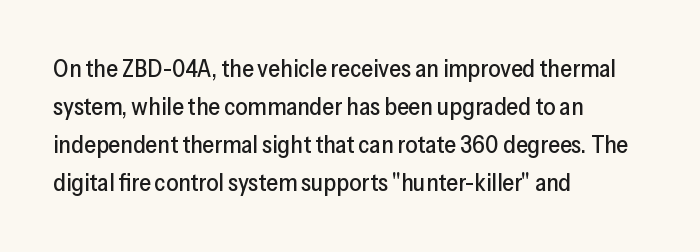
The image shows 24 px text type, upright; set left-aligned, normal line spacing (1.58x), normal letter spacing, not underlined.
